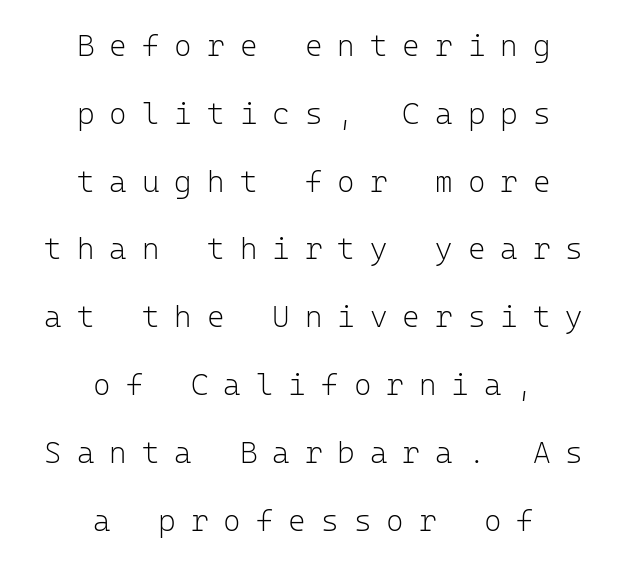
The typesetting does not lean heavy: it is not bold. The lettering stays uniformly vertical, giving the passage a roman look. The line-height multiplier appears high, well above default. Spacing verdict: monospaced, one width for all characters. Spacing between characters has been opened up far beyond the box default.
